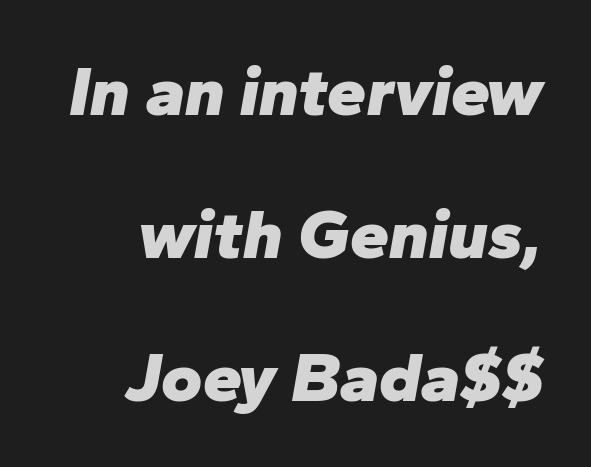
Q: Is the text bold? A: Yes.
Q: Is the text italic (slanted)? A: Yes, it leans right by about 10 degrees.
Q: Is the text underlined? A: No.
Q: How is the paragraph aligned? A: Right-aligned.
Q: Is the spacing between letters normal or unusually wide? A: Normal.
Q: Is the spacing between lines tight, normal or loose? A: Loose.
Q: Width (condensed, normal, or wide)? A: Normal.
Q: Stroke contrast? A: Low.
Q: x-height? A: Medium.
Q: Monospaced? A: No.
